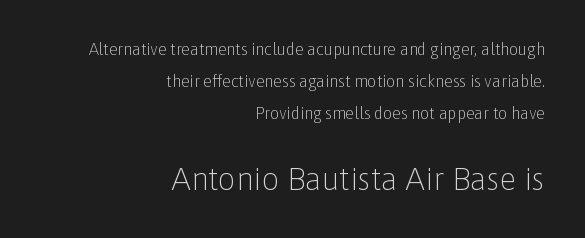
The image shows 31 px light sans-serif type, upright; set right-aligned, loose line spacing (2.01x), normal letter spacing, not underlined; the second (bottom) block is 1.94x larger; low stroke contrast and a medium x-height.
